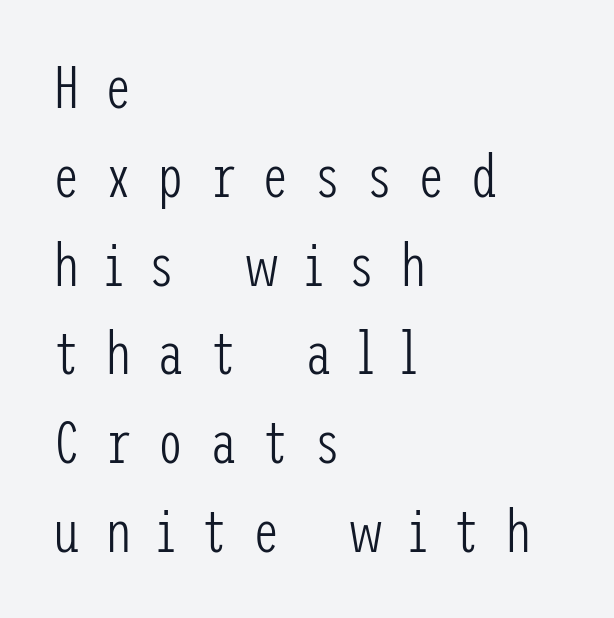
This rendering features lettering with no underline. In terms of posture, this sample is upright. Inter-character spacing is expanded well beyond the font's built-in metrics. In terms of letterform style, serifs are entirely absent. How would I describe the line gaps? Plain and ordinary. The weight tops out at a normal text grade.
